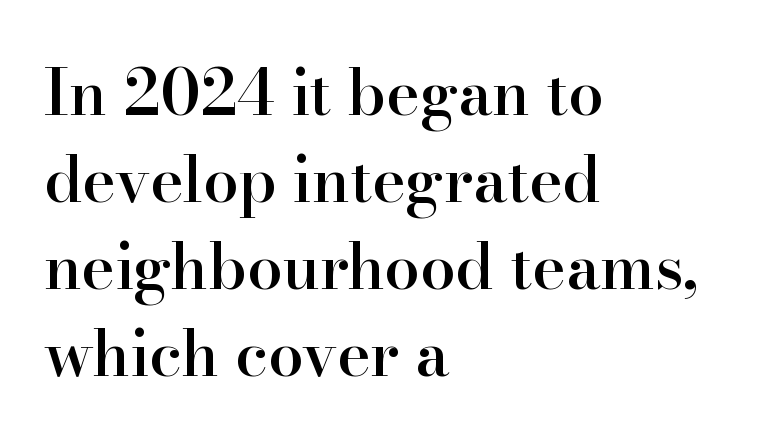
Q: Is the text bold? A: Semi-bold.
Q: Is the text italic (slanted)? A: No, it is upright.
Q: Is the typeface a serif or a sans-serif typeface? A: Serif.
Q: Is the text underlined? A: No.
Q: How is the paragraph aligned? A: Left-aligned.
Q: Is the spacing between letters normal or unusually wide? A: Normal.
Q: Is the spacing between lines tight, normal or loose? A: Normal.
Q: Width (condensed, normal, or wide)? A: Normal.
Q: Stroke contrast? A: High.
Q: x-height? A: Small.
Q: Monospaced? A: No.
